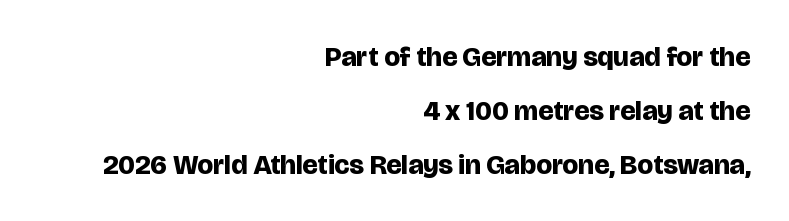
{"serif": "no", "italic": "no", "bold": "yes", "weight": "bold", "width": "normal", "stroke_contrast": "low", "x_height": "large", "monospaced": "no", "underline": "no", "align": "right", "line_spacing": "loose", "line_spacing_ratio": 1.92, "letter_spacing": "normal", "letter_spacing_em": 0.0, "glyph_px": 28}
